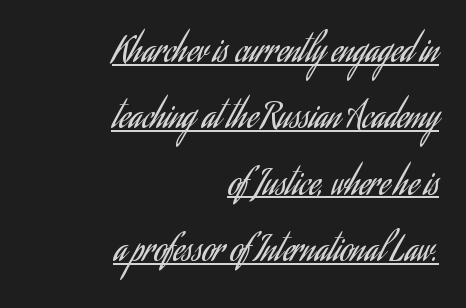
The image shows 34 px regular-weight, condensed sans-serif type; set right-aligned, loose line spacing (1.95x), normal letter spacing, underlined; low stroke contrast and a small x-height.
